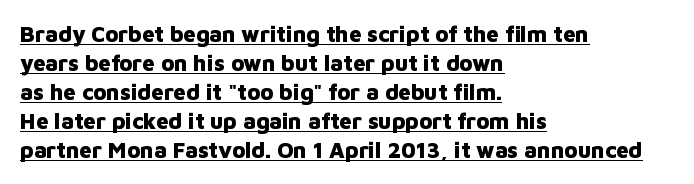
{"italic": "no", "bold": "yes", "underline": "yes", "align": "left", "line_spacing": "normal", "line_spacing_ratio": 1.32, "letter_spacing": "normal", "letter_spacing_em": 0.0, "glyph_px": 22}
